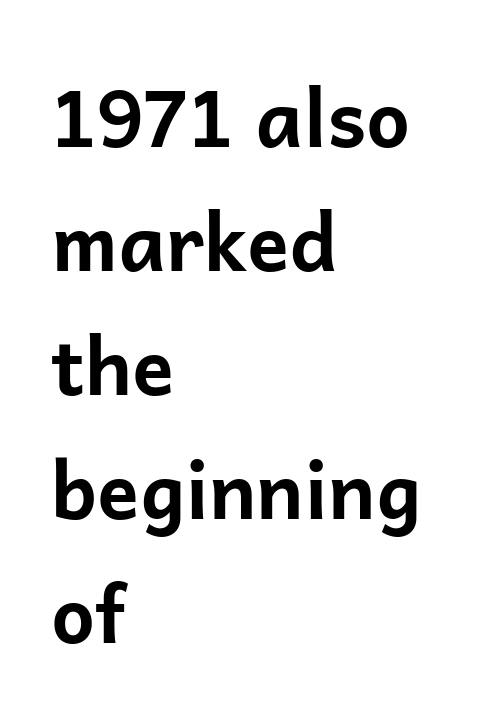
Style check: upright. The font family rendered here belongs to the sans-serif group. The rendering keeps characters at their native spacing. The specimen omits any rule beneath the text block's lines. Typeset ragged right — the left edge is the straight one.
